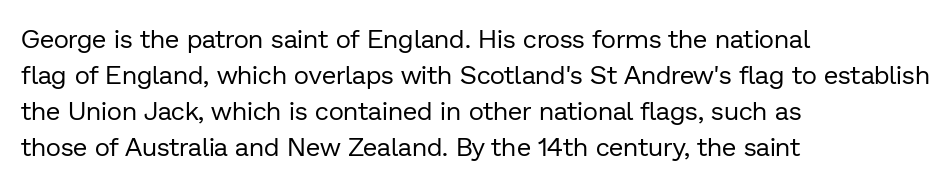
{"italic": "no", "bold": "no", "underline": "no", "align": "left", "line_spacing": "normal", "line_spacing_ratio": 1.39, "letter_spacing": "normal", "letter_spacing_em": 0.0, "glyph_px": 26}
